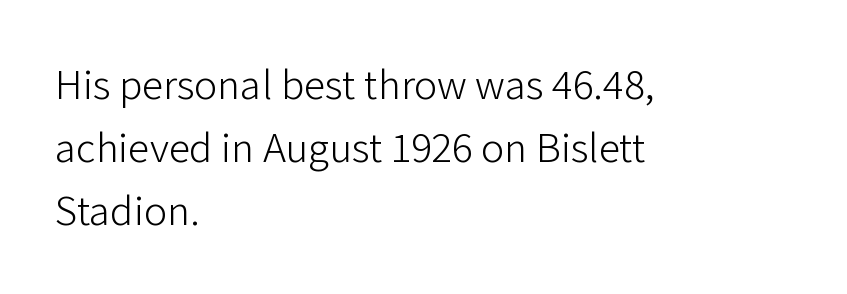
Q: Is the text bold? A: No.
Q: Is the text italic (slanted)? A: No, it is upright.
Q: Is the typeface a serif or a sans-serif typeface? A: Sans-serif.
Q: Is the text underlined? A: No.
Q: How is the paragraph aligned? A: Left-aligned.
Q: Is the spacing between letters normal or unusually wide? A: Normal.
Q: Is the spacing between lines tight, normal or loose? A: Normal.
Q: Width (condensed, normal, or wide)? A: Normal.
Q: Stroke contrast? A: Low.
Q: x-height? A: Medium.
Q: Monospaced? A: No.
